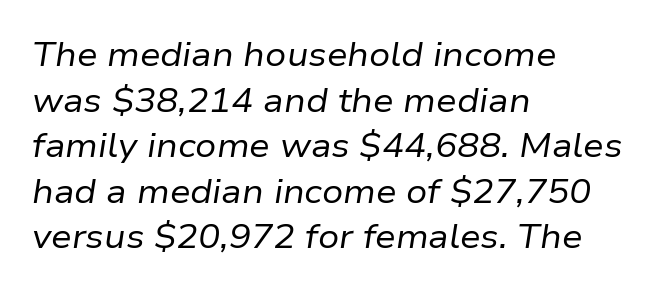
{"italic": "yes", "lean": "right", "slant_degrees": 9, "bold": "no", "weight": "regular", "width": "normal", "stroke_contrast": "low", "x_height": "medium", "monospaced": "no", "underline": "no", "align": "left", "line_spacing": "normal", "line_spacing_ratio": 1.38, "letter_spacing": "normal", "letter_spacing_em": 0.0, "glyph_px": 33}
